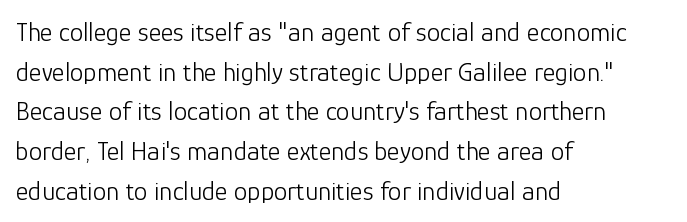
{"italic": "no", "bold": "no", "underline": "no", "align": "left", "line_spacing": "normal", "line_spacing_ratio": 1.47, "letter_spacing": "normal", "letter_spacing_em": 0.0, "glyph_px": 27}
